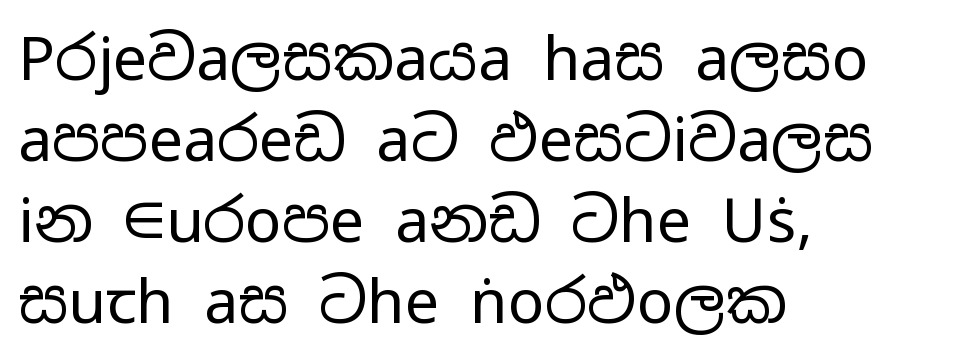
Q: Is the text bold? A: No.
Q: Is the text italic (slanted)? A: No, it is upright.
Q: Is the typeface a serif or a sans-serif typeface? A: Sans-serif.
Q: Is the text underlined? A: No.
Q: How is the paragraph aligned? A: Left-aligned.
Q: Is the spacing between letters normal or unusually wide? A: Normal.
Q: Is the spacing between lines tight, normal or loose? A: Normal.
Q: Width (condensed, normal, or wide)? A: Wide.
Q: Stroke contrast? A: Low.
Q: x-height? A: Medium.
Q: Monospaced? A: No.
